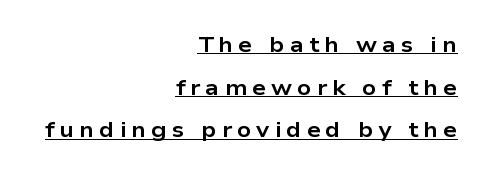
The face used here is rendered with a markedly widened letterfit. Vertical spacing — loose. The lines in this sample share a right terminus and differ only in where they begin. The letters are bold, with thick, heavy strokes. Italic? Not at all — the glyphs are vertical. Every word sits above its own underline.
